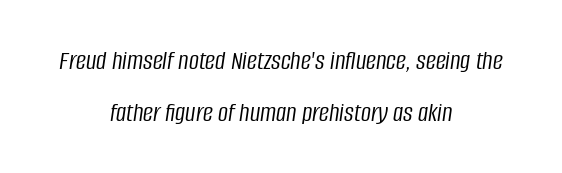
{"italic": "yes", "lean": "right", "slant_degrees": 8, "bold": "no", "weight": "light", "width": "condensed", "stroke_contrast": "low", "x_height": "large", "monospaced": "no", "underline": "no", "align": "center", "line_spacing_ratio": 1.84, "letter_spacing": "normal", "letter_spacing_em": 0.0, "glyph_px": 28}
